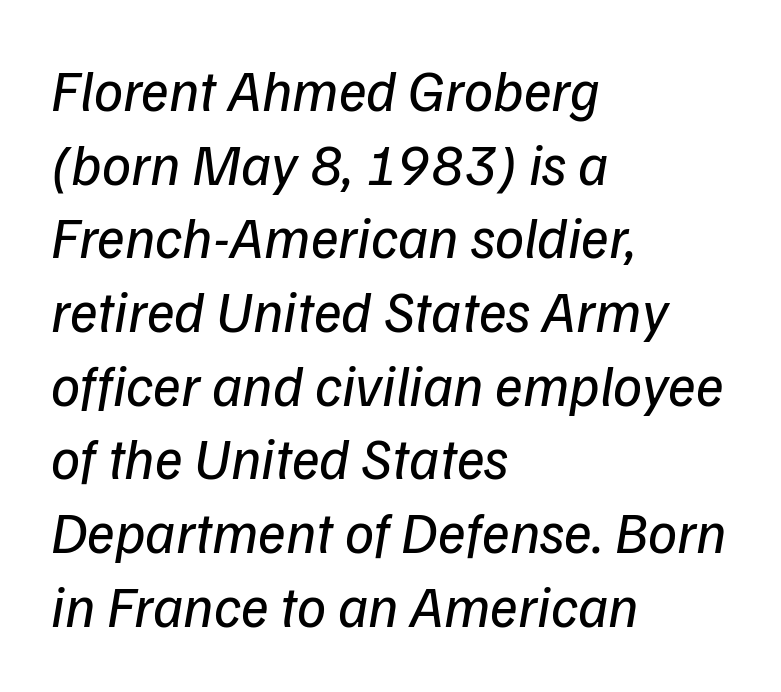
In terms of leading, this rendering sits right in the middle. Underline: absent. The rendering keeps characters at their native spacing. Is the stroke heavy? The answer is a plain regular-or-lighter. Typeset ragged right — the left edge is the straight one.
